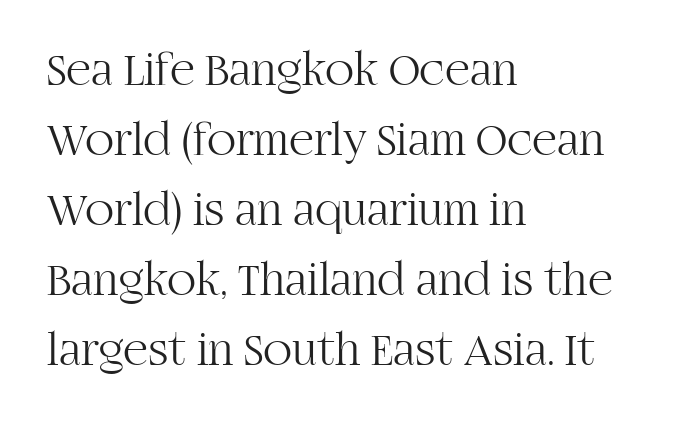
Q: Is the text bold? A: No.
Q: Is the text italic (slanted)? A: No, it is upright.
Q: Is the typeface a serif or a sans-serif typeface? A: Serif.
Q: Is the text underlined? A: No.
Q: How is the paragraph aligned? A: Left-aligned.
Q: Is the spacing between letters normal or unusually wide? A: Normal.
Q: Is the spacing between lines tight, normal or loose? A: Normal.
Q: Width (condensed, normal, or wide)? A: Normal.
Q: Stroke contrast? A: High.
Q: x-height? A: Large.
Q: Monospaced? A: No.
